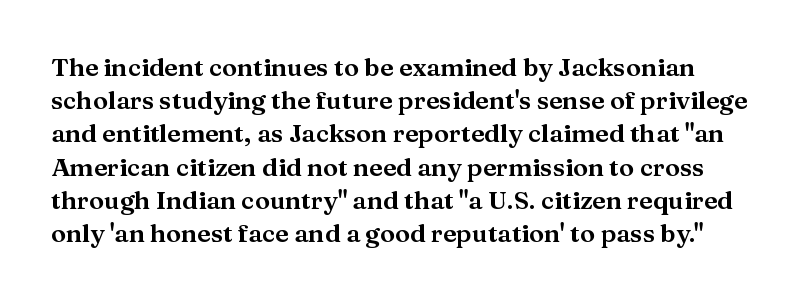
The image shows 25 px text type, upright; set normal line spacing (1.33x), normal letter spacing, not underlined.
